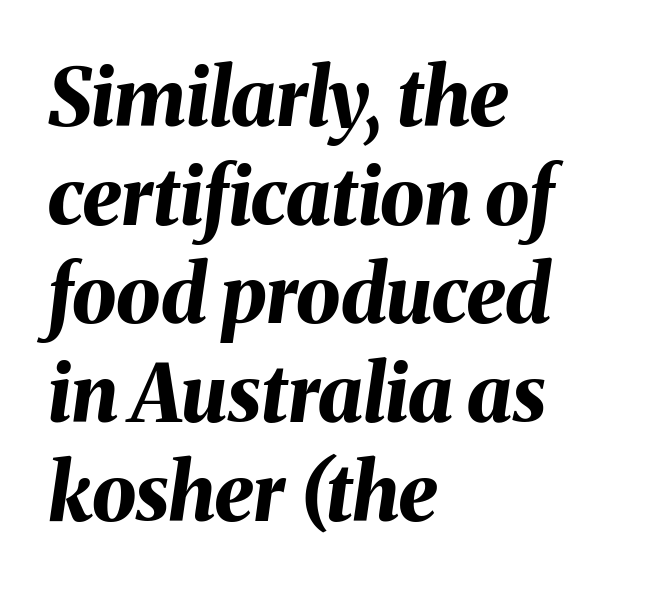
The passage shown has conventional tracking throughout. Words float on clear page, feet unadorned. This sample uses an oblique cut, with every glyph tilted off the vertical. Successive baselines arrive at the customary interval. Plenty of ink on the page — the face is bold. The compositor pushed each line to the left boundary.
